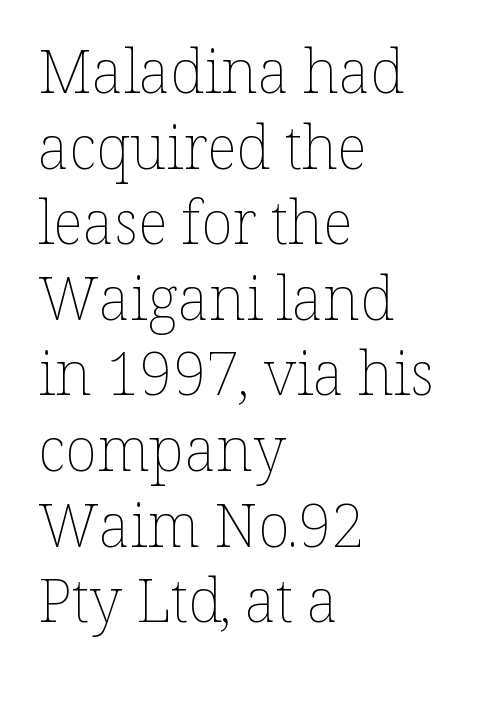
The image shows 60 px thin type, upright; set left-aligned, normal line spacing (1.26x), normal letter spacing, not underlined; low stroke contrast and a medium x-height.
